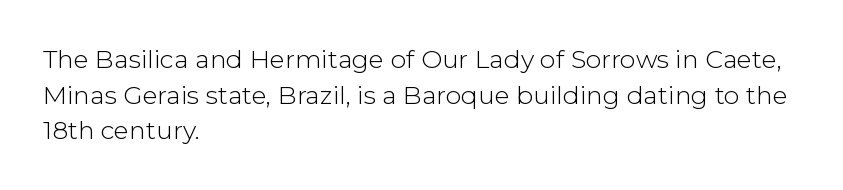
No word sits above an underline. These lines stack with their left ends in a neat column. The line-height multiplier appears to be the usual default. Ordinary non-slanted type is in use. Students, note that the glyphs here touch the page at normal intervals.
